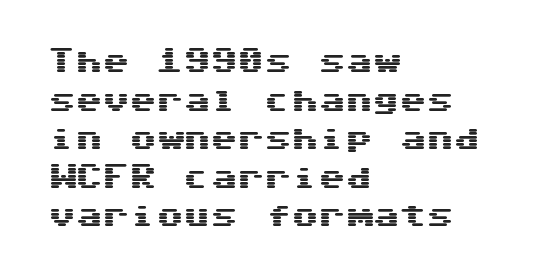
Q: Is the text italic (slanted)? A: No, it is upright.
Q: Is the text underlined? A: No.
Q: How is the paragraph aligned? A: Left-aligned.
Q: Is the spacing between letters normal or unusually wide? A: Normal.
Q: Is the spacing between lines tight, normal or loose? A: Normal.
